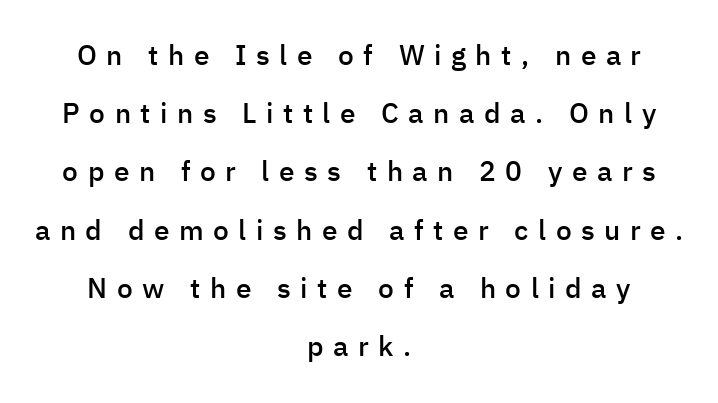
The image shows 28 px semibold sans-serif type, upright; set centered, loose line spacing (2.08x), unusually wide letter spacing (+0.34 em), not underlined; low stroke contrast and a medium x-height.
